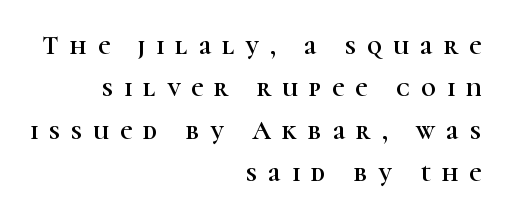
Q: Is the text italic (slanted)? A: No, it is upright.
Q: Is the text underlined? A: No.
Q: How is the paragraph aligned? A: Right-aligned.
Q: Is the spacing between letters normal or unusually wide? A: Unusually wide.
Q: Is the spacing between lines tight, normal or loose? A: Normal.
